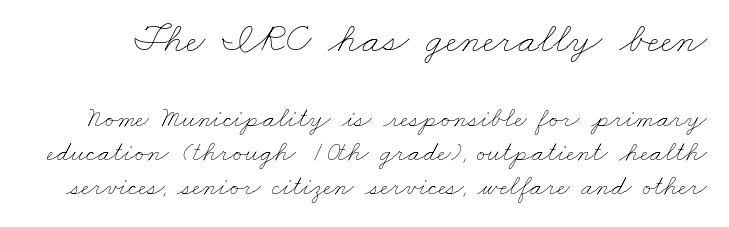
{"bold": "no", "weight": "thin", "width": "wide", "stroke_contrast": "low", "x_height": "small", "monospaced": "no", "underline": "no", "line_spacing_ratio": 1.22, "letter_spacing": "normal", "letter_spacing_em": 0.0, "larger_block": "first", "size_ratio": 1.5, "glyph_px": 42}
